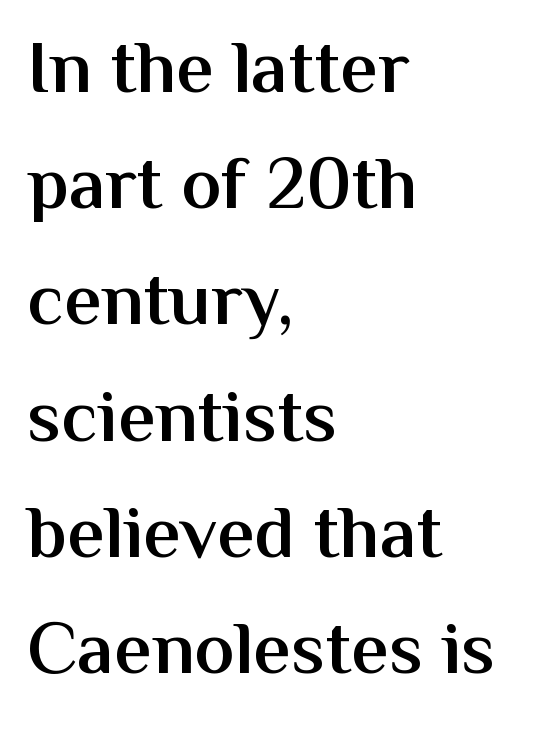
Caption: standard tracking, unaltered. The rendering shows plain stroke endings on the letterforms — a sans-serif design. Descender tails drop into unmarked territory. A semibold gives these letters moderate extra thickness, short of bold. The typesetter chose a ragged-right arrangement here.
